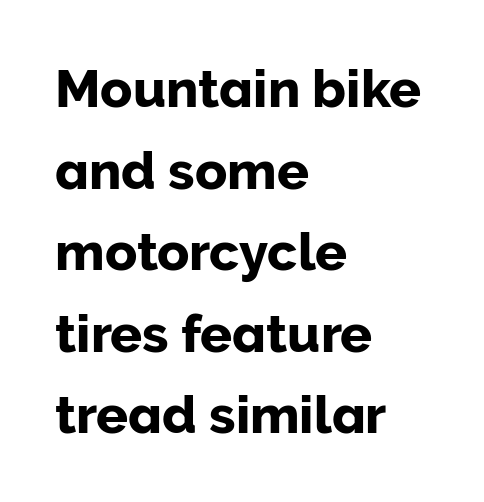
The glyphs in this specimen are sans serif. The block of text has a typical density, with ordinary space between rows. Left-aligned paragraph, ragged on the right. Bare-footed words on every line. The letters sit at their default tracking, neither squeezed nor spread.
